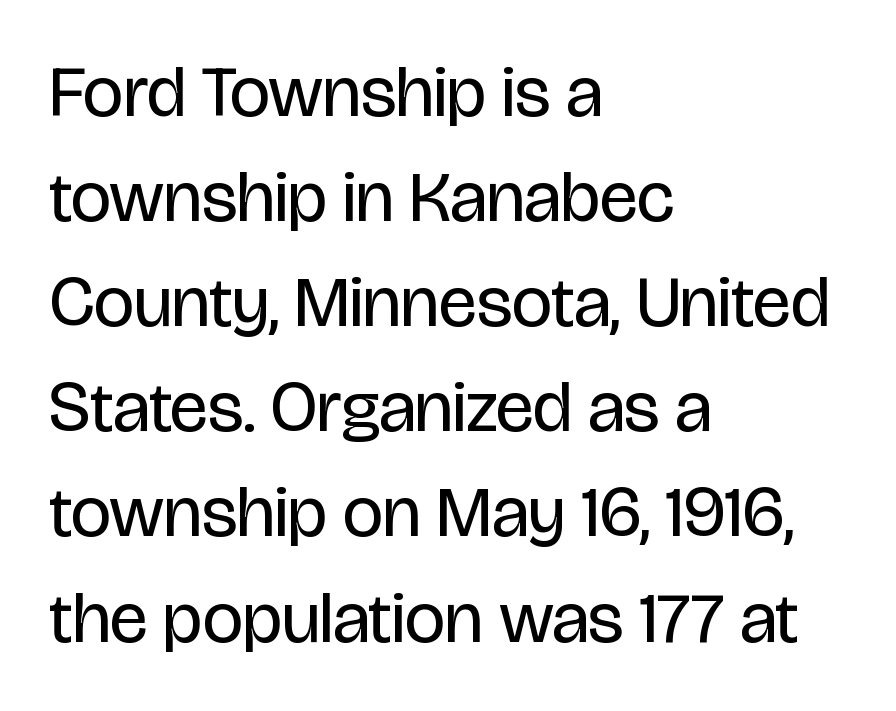
{"serif": "no", "italic": "no", "bold": "no", "weight": "regular", "width": "condensed", "stroke_contrast": "low", "x_height": "large", "monospaced": "no", "underline": "no", "align": "left", "line_spacing": "normal", "line_spacing_ratio": 1.46, "letter_spacing": "normal", "letter_spacing_em": 0.0, "glyph_px": 72}
